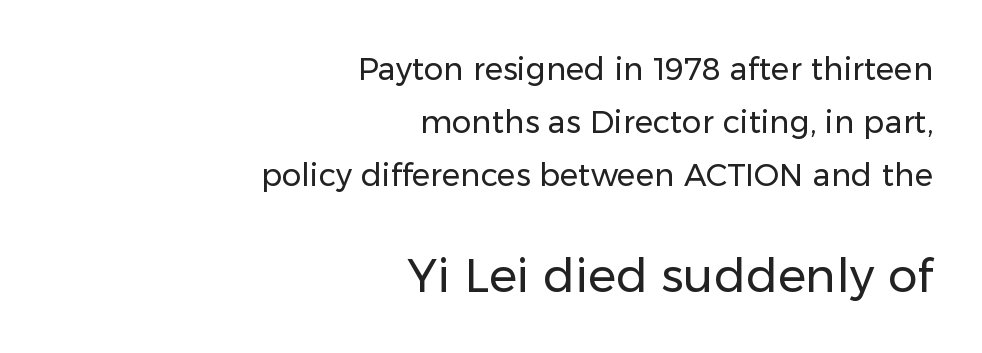
The image shows 47 px regular-weight sans-serif type, upright; set right-aligned, line spacing 1.71x, normal letter spacing, not underlined; the second (bottom) block is 1.52x larger; low stroke contrast and a medium x-height.
